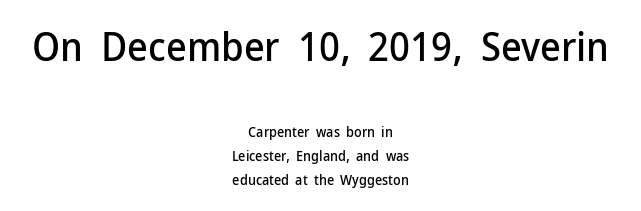
{"serif": "no", "italic": "no", "width": "normal", "stroke_contrast": "low", "x_height": "medium", "monospaced": "no", "underline": "no", "align": "center", "line_spacing_ratio": 1.74, "letter_spacing": "normal", "letter_spacing_em": 0.0, "larger_block": "first", "size_ratio": 2.86, "glyph_px": 40}
